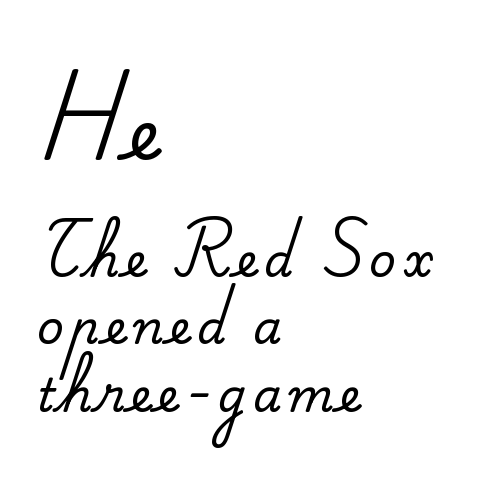
Q: Is the text italic (slanted)? A: Yes.
Q: Is the typeface a serif or a sans-serif typeface? A: Serif.
Q: Is the text underlined? A: No.
Q: How is the paragraph aligned? A: Left-aligned.
Q: Is the spacing between lines tight, normal or loose? A: Normal.
Q: Which block of text is set in a larger size, the first (top) or the second (bottom)? A: The first (top) one.
Q: Width (condensed, normal, or wide)? A: Normal.
Q: Stroke contrast? A: Medium.
Q: x-height? A: Small.
Q: Monospaced? A: No.
